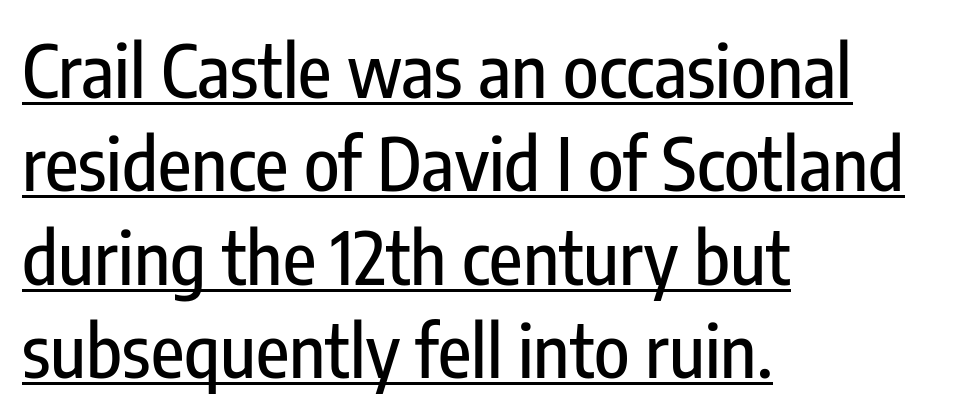
Q: Is the text italic (slanted)? A: No, it is upright.
Q: Is the typeface a serif or a sans-serif typeface? A: Sans-serif.
Q: Is the text underlined? A: Yes.
Q: How is the paragraph aligned? A: Left-aligned.
Q: Is the spacing between letters normal or unusually wide? A: Normal.
Q: Is the spacing between lines tight, normal or loose? A: Normal.
Q: Width (condensed, normal, or wide)? A: Condensed.
Q: Stroke contrast? A: Low.
Q: x-height? A: Medium.
Q: Monospaced? A: No.
